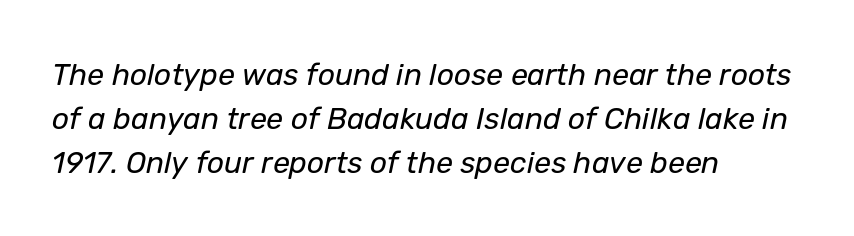
The space between consecutive lines is moderate. The face used here is rendered with its standard letterfit. Compared with ordinary roman type, these characters are visibly tilted. Words float on clear page, feet unadorned.
